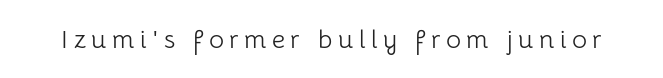
{"italic": "no", "bold": "no", "underline": "no", "letter_spacing": "wide", "letter_spacing_em": 0.21, "glyph_px": 26}
